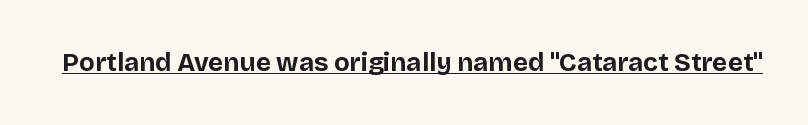
{"italic": "no", "bold": "yes", "underline": "yes", "letter_spacing": "normal", "letter_spacing_em": 0.0, "glyph_px": 26}
